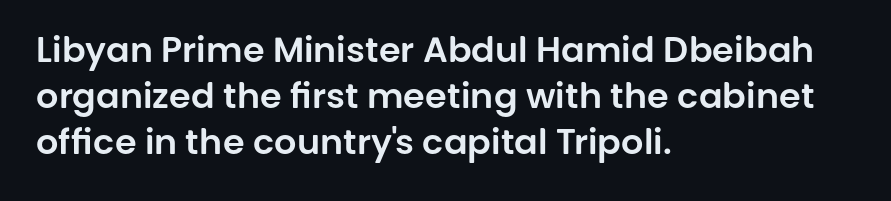
The leading is moderate, giving the passage an even texture. Serifs: no, the terminals of the letterforms are clean. The space directly below the letters is spotless. The face used here is proportionally spaced, like ordinary book or web type.
